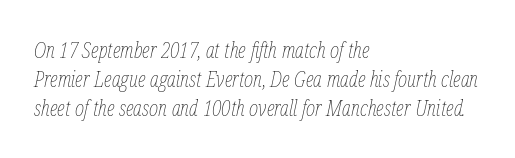
{"italic": "yes", "lean": "right", "slant_degrees": 12, "bold": "no", "underline": "no", "align": "left", "line_spacing": "normal", "line_spacing_ratio": 1.32, "letter_spacing": "normal", "letter_spacing_em": 0.0, "glyph_px": 22}
